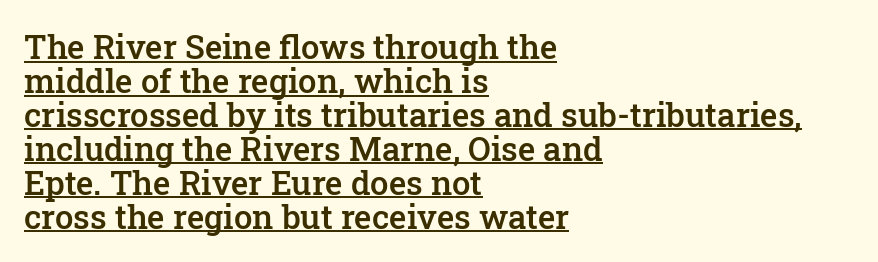
If you drew a ruler down the left edge, every line would touch it. You can tell from the footed stems that serif type was used. Summary of vertical rhythm: compact, with narrow interline spacing. Stems and bowls a touch heavier than normal — semibold. Ascenders rise straight up at ninety degrees.
